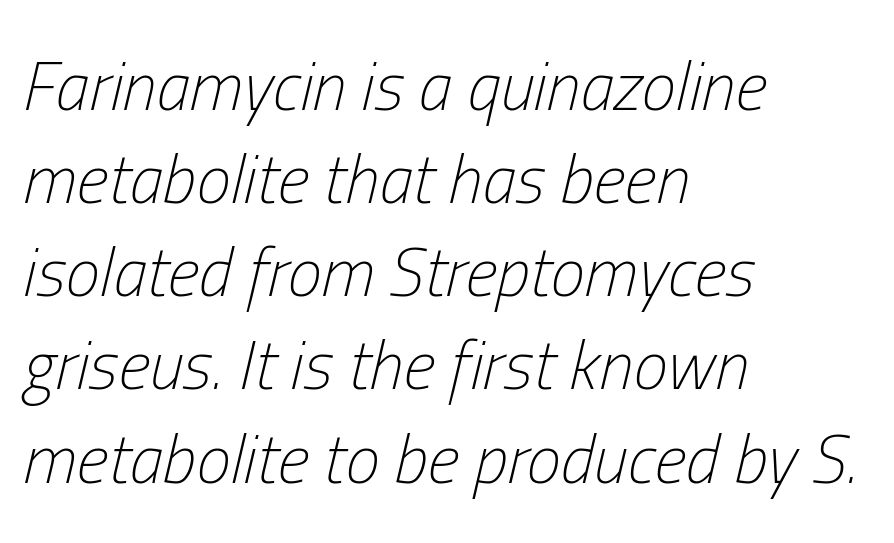
The image shows 69 px light, condensed type, italic (leaning right); set left-aligned, normal line spacing (1.35x), normal letter spacing, not underlined; low stroke contrast and a medium x-height.
